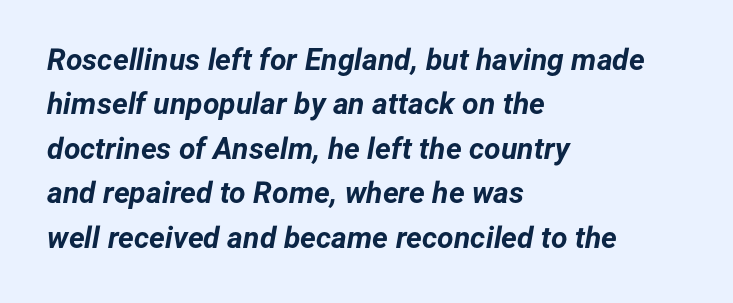
The image shows 30 px bold type, italic (leaning right); set left-aligned, normal line spacing (1.48x), normal letter spacing, not underlined; low stroke contrast and a medium x-height.
